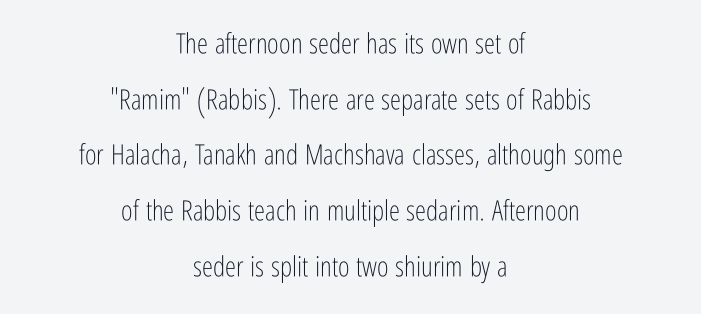
The image shows 28 px light, condensed sans-serif type, upright; set centered, loose line spacing (1.99x), normal letter spacing, not underlined; low stroke contrast and a medium x-height.
